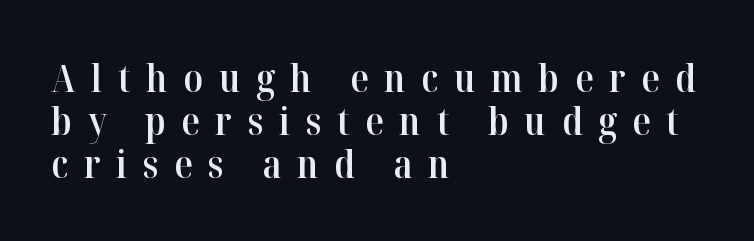
The face used here is a semibold: visibly heavier than regular, lighter than bold. Old-style or modern, the face here clearly has serifs. The axis of the letterforms is exactly vertical. Unmarked baselines from the first word to the last.
